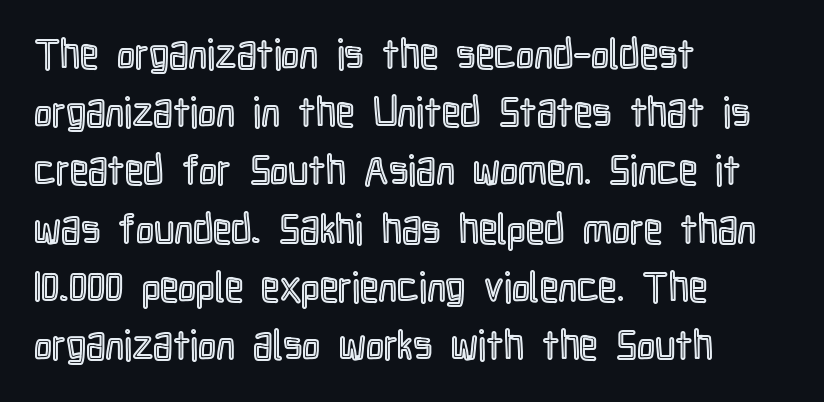
{"italic": "no", "width": "condensed", "x_height": "medium", "monospaced": "no", "underline": "no", "align": "left", "line_spacing": "normal", "line_spacing_ratio": 1.42, "letter_spacing": "normal", "letter_spacing_em": 0.0, "glyph_px": 41}
